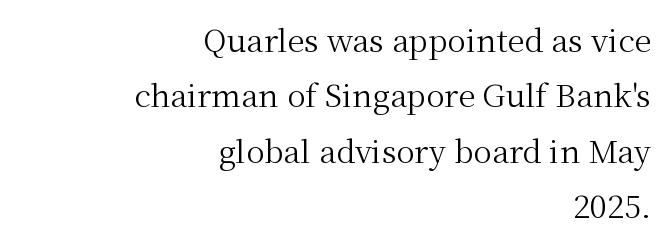
The words here are not underlined. The horizontal fit of the characters is conventional and even. What kind of face is this? One with serifs. Unlike italic type, these characters show no tilt at all. The letters look calm and open, with moderate or lighter stems. The passage shown is typed in a proportional face where columns would drift.
